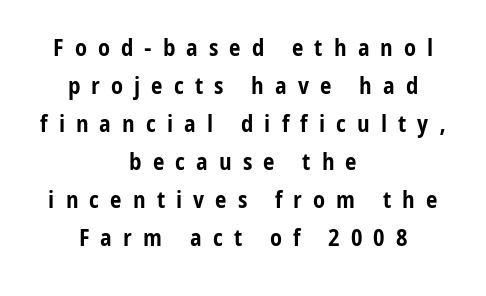
The image shows 23 px bold type, upright; set centered, normal line spacing (1.65x), unusually wide letter spacing (+0.48 em), not underlined.
